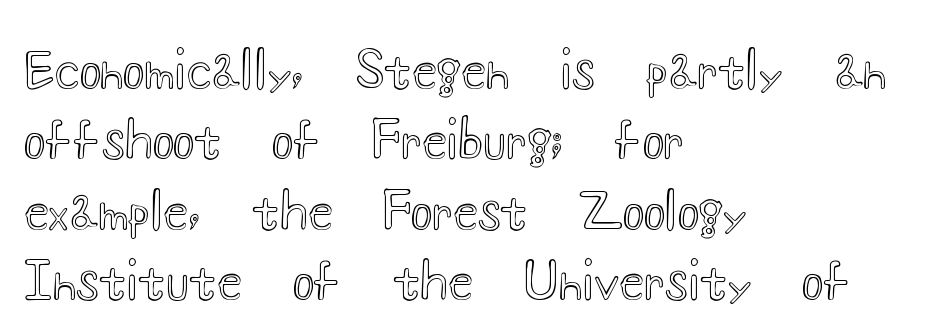
Horizontally, the lines are justified to the leading edge only. Every stem runs plumb, perpendicular to the baseline. What's the leading like? Ordinary, nothing unusual. Nobody touched the tracking dial on this one.
